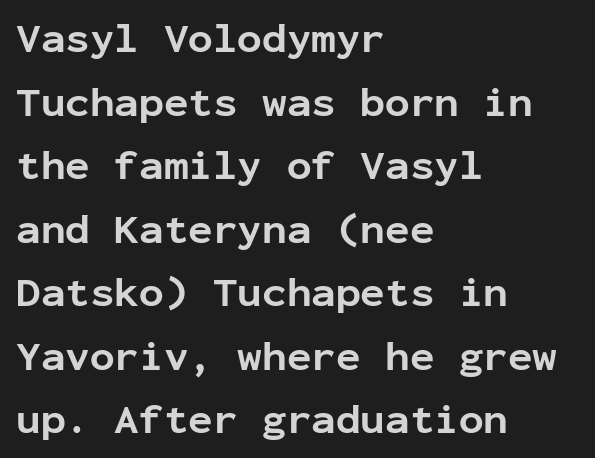
{"serif": "no", "italic": "no", "bold": "yes", "weight": "bold", "width": "normal", "stroke_contrast": "low", "x_height": "medium", "monospaced": "yes", "underline": "no", "align": "left", "line_spacing": "normal", "line_spacing_ratio": 1.55, "letter_spacing": "normal", "letter_spacing_em": 0.0, "glyph_px": 41}
